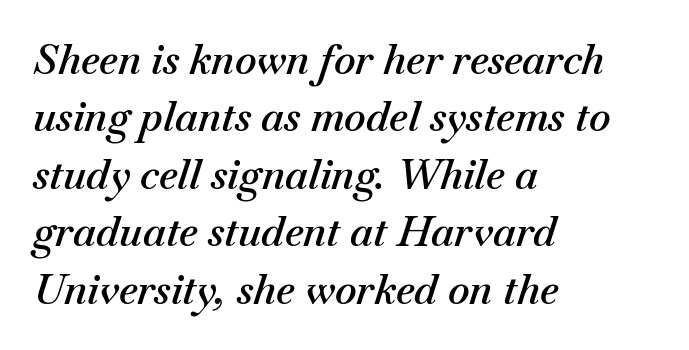
The image shows 41 px semibold type, italic (leaning right); set left-aligned, normal line spacing (1.4x), normal letter spacing, not underlined; medium stroke contrast and a small x-height.
